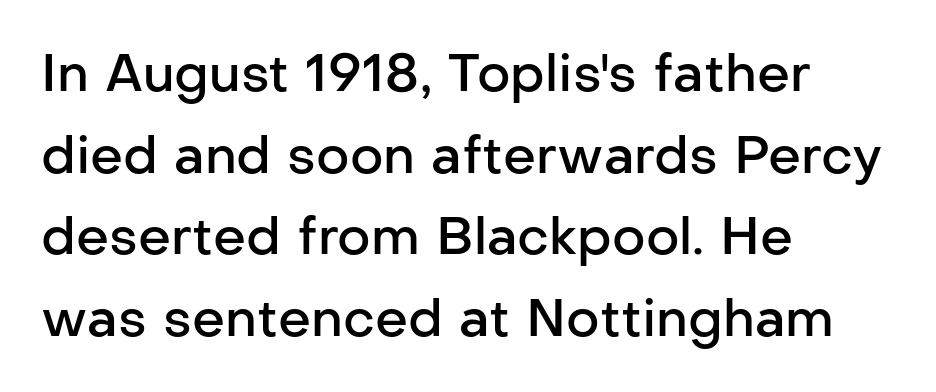
The image shows 52 px semibold sans-serif type, upright; set left-aligned, normal line spacing (1.57x), normal letter spacing, not underlined; low stroke contrast and a medium x-height.
